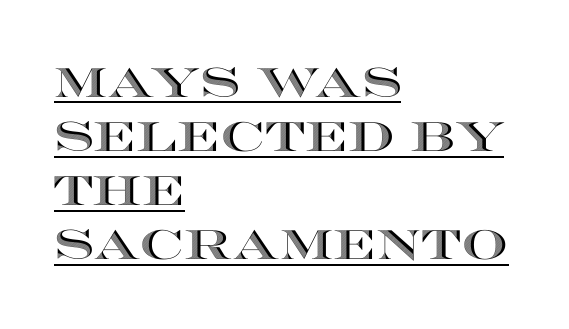
{"italic": "no", "width": "wide", "x_height": "large", "monospaced": "no", "underline": "yes", "align": "left", "line_spacing": "normal", "line_spacing_ratio": 1.32, "letter_spacing": "normal", "letter_spacing_em": 0.0, "glyph_px": 41}
